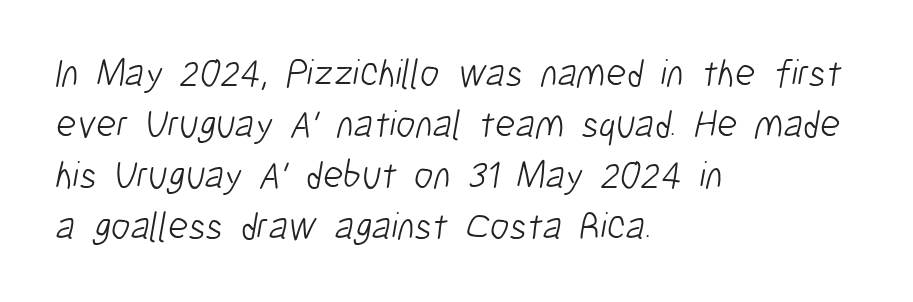
{"serif": "no", "bold": "no", "weight": "light", "width": "condensed", "stroke_contrast": "low", "x_height": "medium", "monospaced": "no", "underline": "no", "align": "left", "line_spacing": "normal", "line_spacing_ratio": 1.31, "letter_spacing": "normal", "letter_spacing_em": 0.0, "glyph_px": 39}
